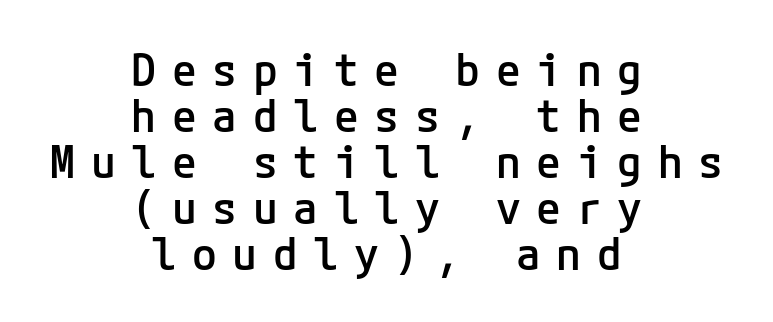
The image shows 45 px semibold sans-serif type, upright; set centered, tight line spacing (1.02x), unusually wide letter spacing (+0.35 em), not underlined; low stroke contrast and a medium x-height.
